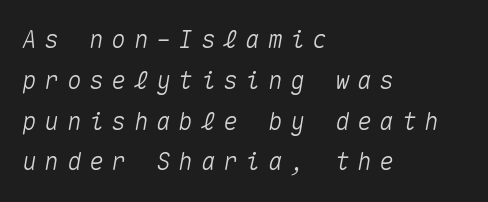
{"italic": "yes", "lean": "right", "slant_degrees": 10, "underline": "no", "align": "left", "line_spacing": "normal", "line_spacing_ratio": 1.7, "letter_spacing": "wide", "letter_spacing_em": 0.33, "glyph_px": 24}
